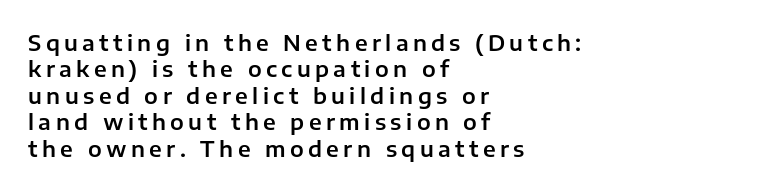
Q: Is the text italic (slanted)? A: No, it is upright.
Q: Is the text underlined? A: No.
Q: How is the paragraph aligned? A: Left-aligned.
Q: Is the spacing between letters normal or unusually wide? A: Unusually wide.
